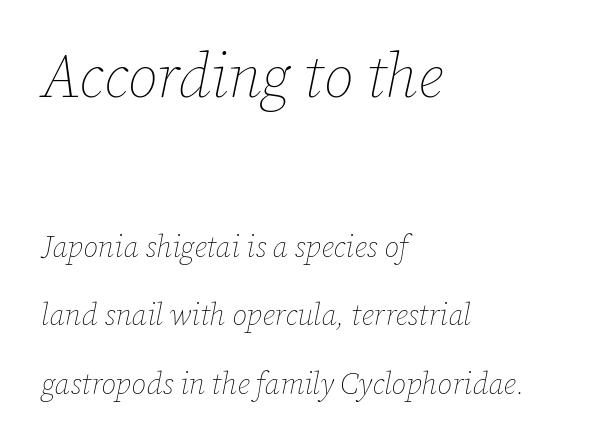
Q: Is the text bold? A: No.
Q: Is the text italic (slanted)? A: Yes, it leans right by about 12 degrees.
Q: Is the text underlined? A: No.
Q: How is the paragraph aligned? A: Left-aligned.
Q: Is the spacing between letters normal or unusually wide? A: Normal.
Q: Is the spacing between lines tight, normal or loose? A: Loose.
Q: Which block of text is set in a larger size, the first (top) or the second (bottom)? A: The first (top) one.
Q: Width (condensed, normal, or wide)? A: Normal.
Q: Stroke contrast? A: Low.
Q: x-height? A: Medium.
Q: Monospaced? A: No.
